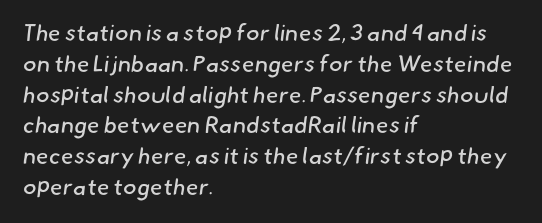
These glyphs show unthickened strokes, regular width or finer. If you measured baseline to baseline, you'd find a middling distance. Glance below the letters and you will spot only blank space. Line starts are locked; line ends wander. Honestly, the letter spacing is just normal — you wouldn't notice it.
